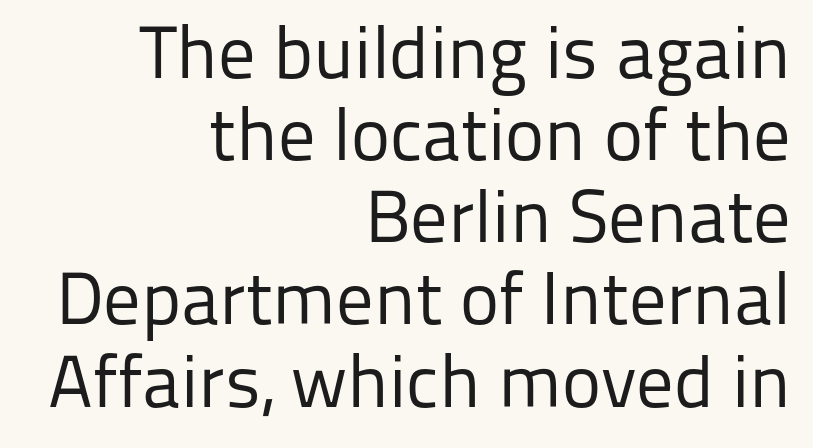
A clean baseline with only descenders dipping below it. On a weight scale, this lands at 450 or below. The leading is snug, giving the passage a crowded texture. How are the letters spaced? Ordinarily, with no added tracking. Check where the strokes stop: nothing finishes them off — pure sans. The rendering anchors every line to the right-hand side.
